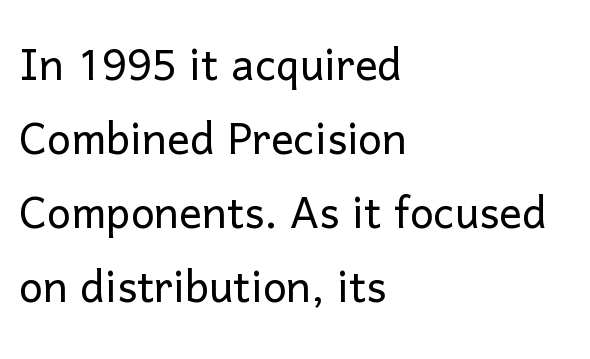
{"serif": "no", "italic": "no", "bold": "no", "weight": "light", "width": "normal", "stroke_contrast": "low", "x_height": "medium", "monospaced": "no", "underline": "no", "align": "left", "line_spacing": "normal", "line_spacing_ratio": 1.3, "letter_spacing": "normal", "letter_spacing_em": 0.0, "glyph_px": 57}
